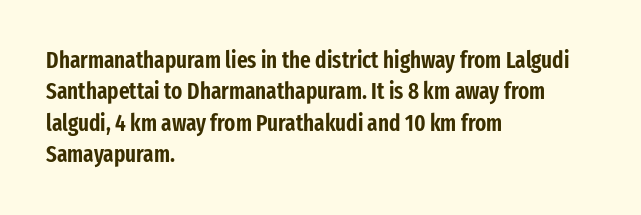
The image shows 23 px text type, upright; set left-aligned, normal line spacing (1.36x), normal letter spacing, not underlined.
